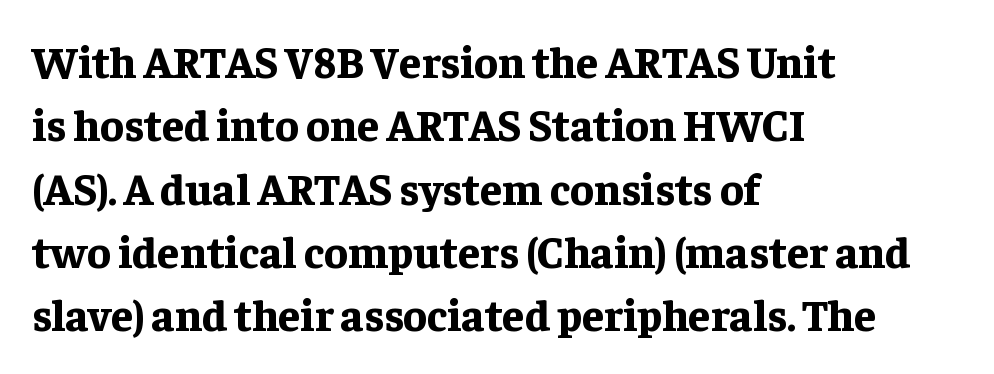
The image shows 44 px bold serif type, upright; set left-aligned, normal line spacing (1.44x), normal letter spacing, not underlined; low stroke contrast and a medium x-height.
